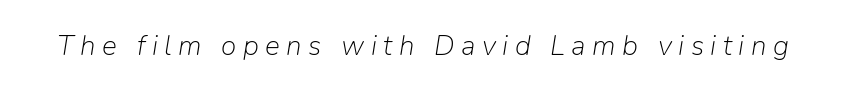
The letters look calm and open, with moderate or lighter stems. The face used here is rendered with a markedly widened letterfit. Note the varied advance widths — an 'i' is clearly narrower than an 'm'. Anything drawn beneath the words? Only blank space. Compared with ordinary roman type, these characters are visibly tilted.
